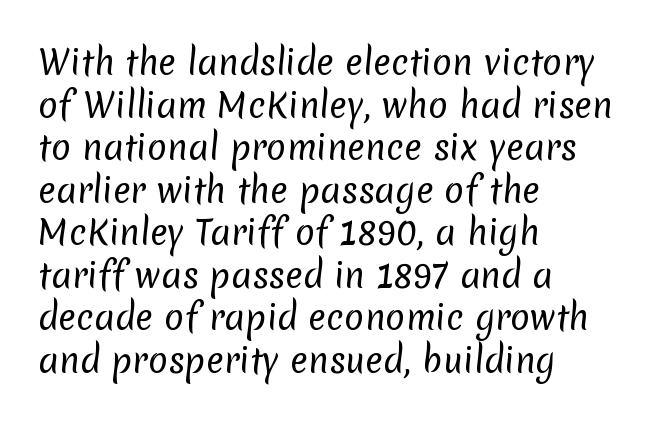
{"serif": "no", "bold": "no", "weight": "regular", "width": "normal", "stroke_contrast": "low", "x_height": "medium", "monospaced": "no", "underline": "no", "align": "left", "line_spacing": "normal", "line_spacing_ratio": 1.29, "letter_spacing": "normal", "letter_spacing_em": 0.0, "glyph_px": 33}
